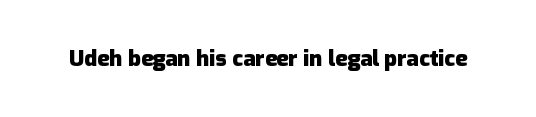
The image shows 22 px bold type, upright; set normal letter spacing, not underlined.
